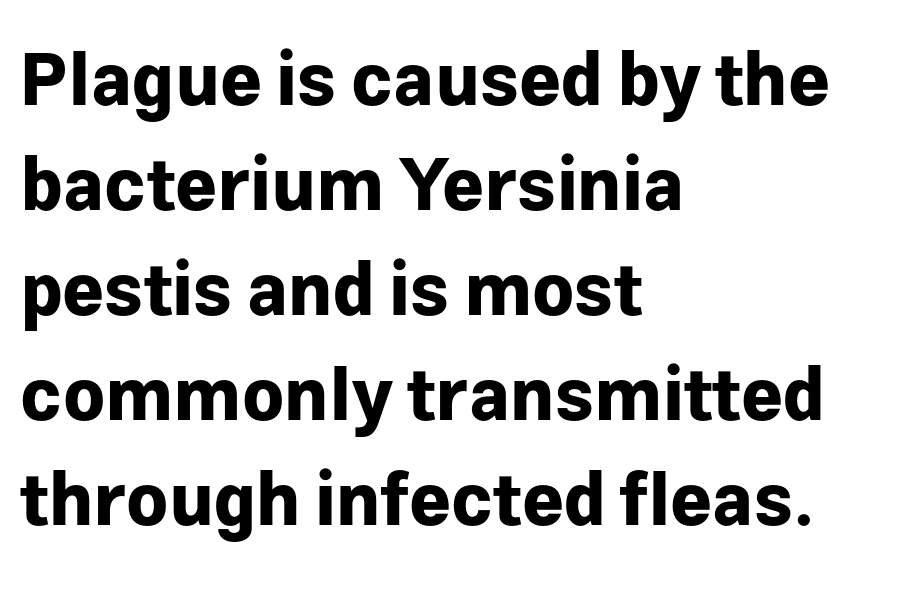
The line texture is even and compact thanks to regular tracking. Posture: upright roman. The passage shown is not underscored anywhere. The typesetter chose a ragged-right arrangement here. One glance says typical: line gaps are just what's usual.
